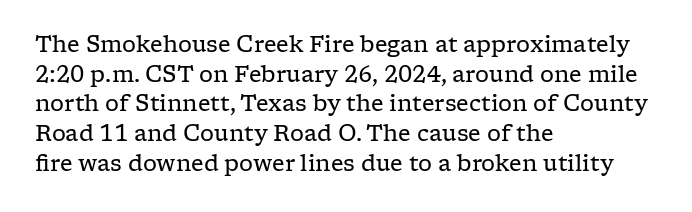
{"italic": "no", "bold": "no", "underline": "no", "align": "left", "line_spacing": "normal", "line_spacing_ratio": 1.35, "letter_spacing": "normal", "letter_spacing_em": 0.0, "glyph_px": 22}
